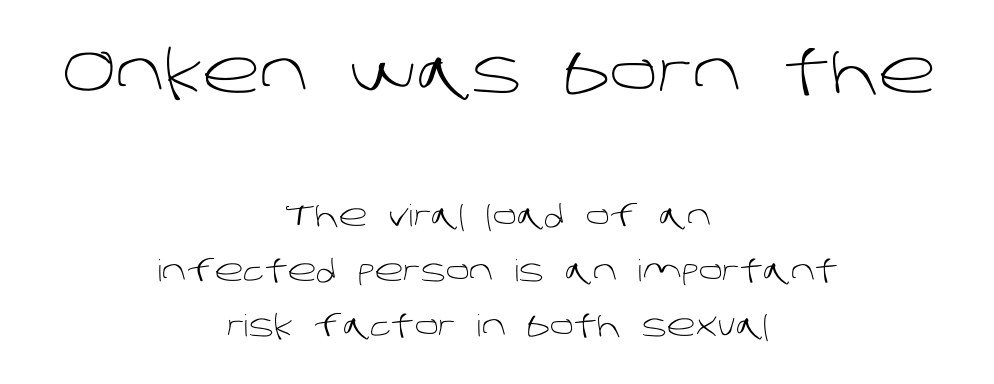
The image shows 60 px light sans-serif type; set centered, line spacing 1.83x, normal letter spacing, not underlined; the first (top) block is 2.0x larger; low stroke contrast and a large x-height.
